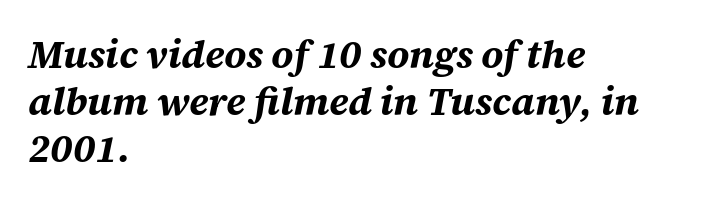
{"italic": "yes", "lean": "right", "slant_degrees": 12, "bold": "yes", "weight": "bold", "width": "normal", "stroke_contrast": "medium", "x_height": "large", "monospaced": "no", "underline": "no", "align": "left", "line_spacing_ratio": 1.2, "letter_spacing": "normal", "letter_spacing_em": 0.0, "glyph_px": 39}
